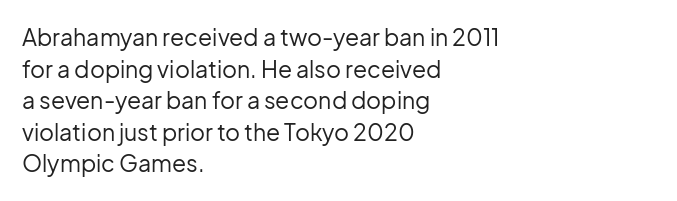
The image shows 23 px text type, upright; set left-aligned, normal line spacing (1.37x), normal letter spacing, not underlined.
